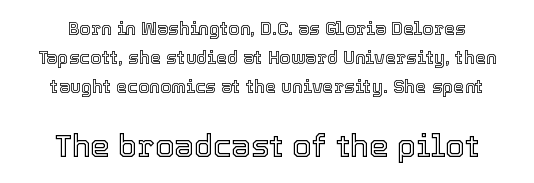
Q: Is the text italic (slanted)? A: No, it is upright.
Q: Is the text underlined? A: No.
Q: Is the spacing between letters normal or unusually wide? A: Normal.
Q: Is the spacing between lines tight, normal or loose? A: Normal.
Q: Which block of text is set in a larger size, the first (top) or the second (bottom)? A: The second (bottom) one.
Q: Width (condensed, normal, or wide)? A: Normal.
Q: x-height? A: Medium.
Q: Monospaced? A: No.
